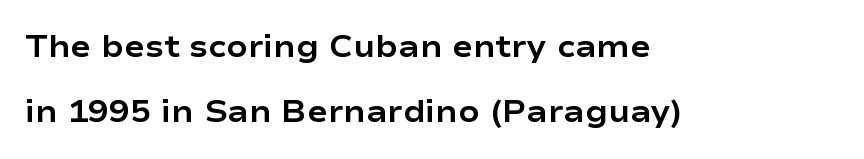
Q: Is the text bold? A: Yes.
Q: Is the text italic (slanted)? A: No, it is upright.
Q: Is the typeface a serif or a sans-serif typeface? A: Sans-serif.
Q: Is the text underlined? A: No.
Q: How is the paragraph aligned? A: Left-aligned.
Q: Is the spacing between letters normal or unusually wide? A: Normal.
Q: Is the spacing between lines tight, normal or loose? A: Loose.
Q: Width (condensed, normal, or wide)? A: Wide.
Q: Stroke contrast? A: Low.
Q: x-height? A: Medium.
Q: Monospaced? A: No.
